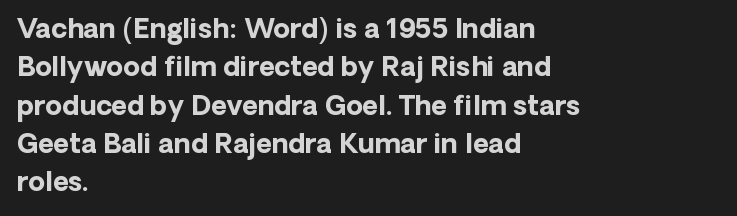
{"italic": "no", "bold": "yes", "underline": "no", "align": "left", "line_spacing": "normal", "line_spacing_ratio": 1.42, "letter_spacing": "normal", "letter_spacing_em": 0.0, "glyph_px": 27}
